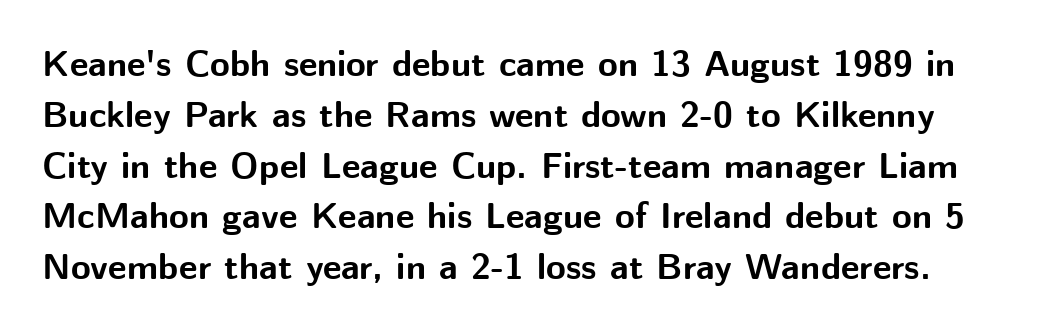
Q: Is the text bold? A: Yes.
Q: Is the text italic (slanted)? A: No, it is upright.
Q: Is the typeface a serif or a sans-serif typeface? A: Sans-serif.
Q: Is the text underlined? A: No.
Q: Is the spacing between letters normal or unusually wide? A: Normal.
Q: Is the spacing between lines tight, normal or loose? A: Normal.
Q: Width (condensed, normal, or wide)? A: Normal.
Q: Stroke contrast? A: Medium.
Q: x-height? A: Medium.
Q: Monospaced? A: No.
